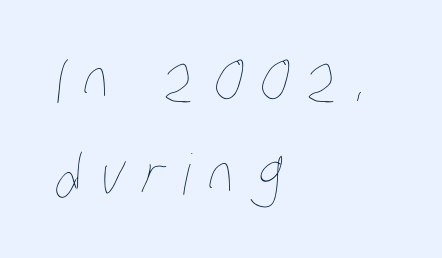
{"bold": "no", "weight": "thin", "width": "condensed", "stroke_contrast": "low", "x_height": "large", "monospaced": "no", "underline": "no", "align": "left", "line_spacing": "normal", "line_spacing_ratio": 1.69, "letter_spacing": "wide", "letter_spacing_em": 0.32, "glyph_px": 56}
